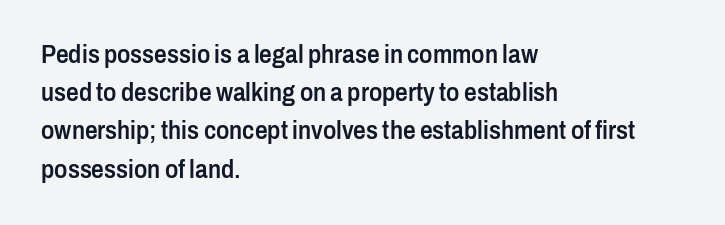
Q: Is the text bold? A: Semi-bold.
Q: Is the text italic (slanted)? A: No, it is upright.
Q: Is the text underlined? A: No.
Q: How is the paragraph aligned? A: Left-aligned.
Q: Is the spacing between letters normal or unusually wide? A: Normal.
Q: Is the spacing between lines tight, normal or loose? A: Normal.
